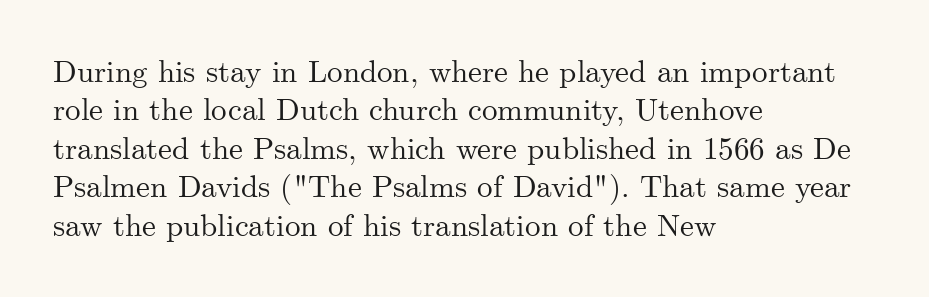
Note the varied advance widths — an 'i' is clearly narrower than an 'm'. Tracking value appears to be zero — textbook default spacing. Is the block centered? No — it sits flush against the left margin. Font category for this specimen: serif.
